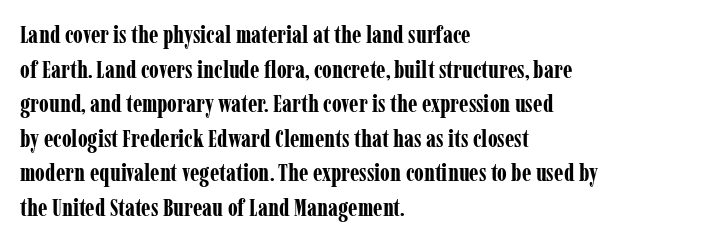
The image shows 24 px bold type, upright; set left-aligned, normal line spacing (1.44x), normal letter spacing, not underlined.
